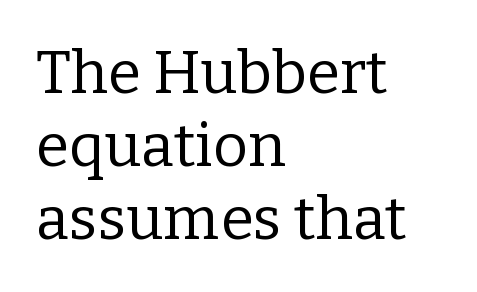
No extra ink here — the face is not bold. The axis of the letterforms is exactly vertical. No extra tracking has been applied to these lines. Horizontally, the lines are justified to the leading edge only.
